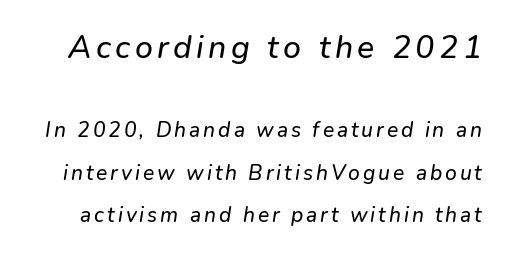
The image shows 32 px text type, italic (leaning right); set loose line spacing (2.02x), not underlined; the first (top) block is 1.52x larger; low stroke contrast and a medium x-height.
